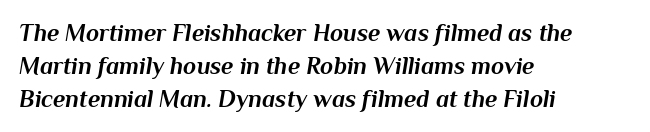
Q: Is the text bold? A: Yes.
Q: Is the text italic (slanted)? A: Yes, it leans right by about 10 degrees.
Q: Is the text underlined? A: No.
Q: How is the paragraph aligned? A: Left-aligned.
Q: Is the spacing between letters normal or unusually wide? A: Normal.
Q: Is the spacing between lines tight, normal or loose? A: Normal.
